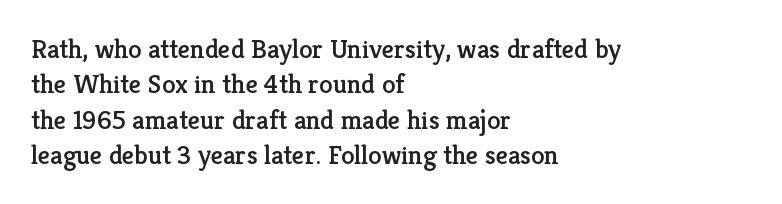
Interline gaps are of average width in this sample. The axis of the letterforms is exactly vertical. Casual observation: everything's shoved over to the left. These lines keep a tight, regular rhythm from letter to letter. Unmarked baselines from the first word to the last.
